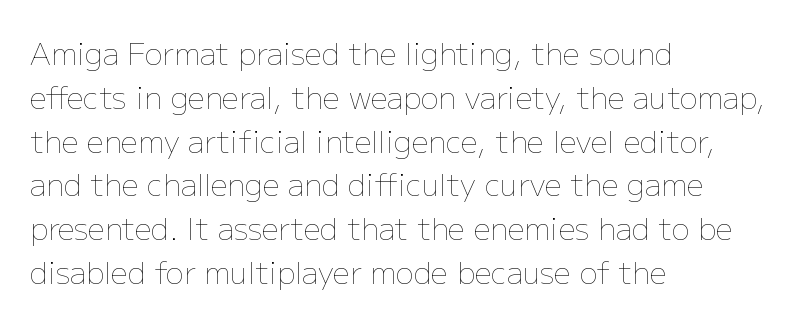
Q: Is the text bold? A: No.
Q: Is the text italic (slanted)? A: No, it is upright.
Q: Is the text underlined? A: No.
Q: How is the paragraph aligned? A: Left-aligned.
Q: Is the spacing between letters normal or unusually wide? A: Normal.
Q: Is the spacing between lines tight, normal or loose? A: Normal.
Q: Width (condensed, normal, or wide)? A: Normal.
Q: Stroke contrast? A: Low.
Q: x-height? A: Medium.
Q: Monospaced? A: No.
